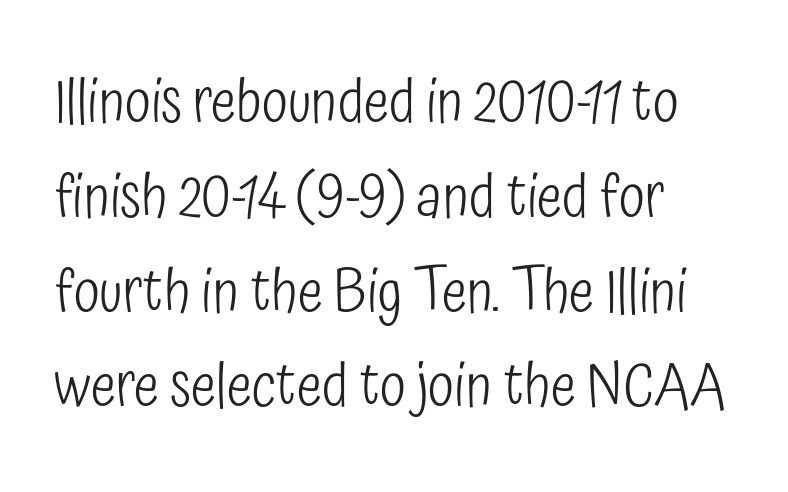
Q: Is the text bold? A: No.
Q: Is the text italic (slanted)? A: No, it is upright.
Q: Is the typeface a serif or a sans-serif typeface? A: Sans-serif.
Q: Is the text underlined? A: No.
Q: How is the paragraph aligned? A: Left-aligned.
Q: Is the spacing between letters normal or unusually wide? A: Normal.
Q: Is the spacing between lines tight, normal or loose? A: Normal.
Q: Width (condensed, normal, or wide)? A: Condensed.
Q: Stroke contrast? A: Low.
Q: x-height? A: Medium.
Q: Monospaced? A: No.
